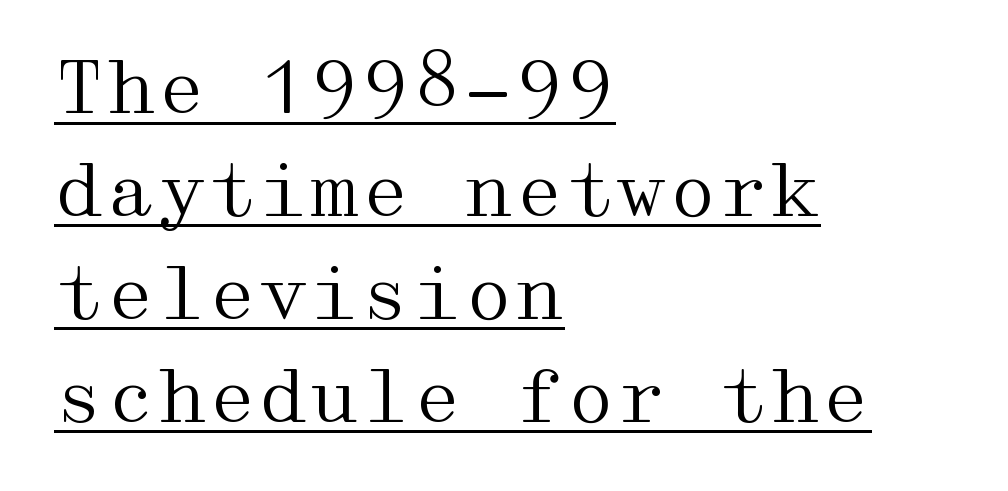
Q: Is the text bold? A: No.
Q: Is the text italic (slanted)? A: No, it is upright.
Q: Is the typeface a serif or a sans-serif typeface? A: Serif.
Q: Is the text underlined? A: Yes.
Q: How is the paragraph aligned? A: Left-aligned.
Q: Is the spacing between letters normal or unusually wide? A: Normal.
Q: Is the spacing between lines tight, normal or loose? A: Normal.
Q: Width (condensed, normal, or wide)? A: Wide.
Q: Stroke contrast? A: Medium.
Q: x-height? A: Medium.
